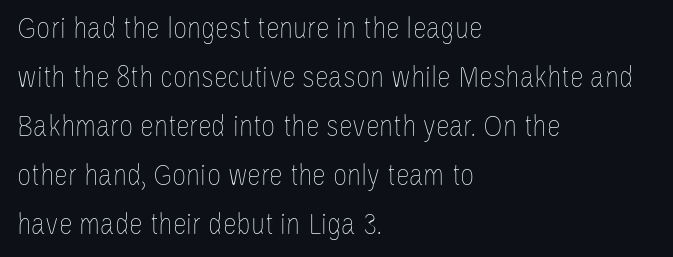
{"italic": "no", "bold": "no", "weight": "thin", "width": "condensed", "stroke_contrast": "low", "x_height": "large", "monospaced": "no", "underline": "no", "align": "left", "line_spacing": "normal", "line_spacing_ratio": 1.58, "letter_spacing": "normal", "letter_spacing_em": 0.0, "glyph_px": 31}
